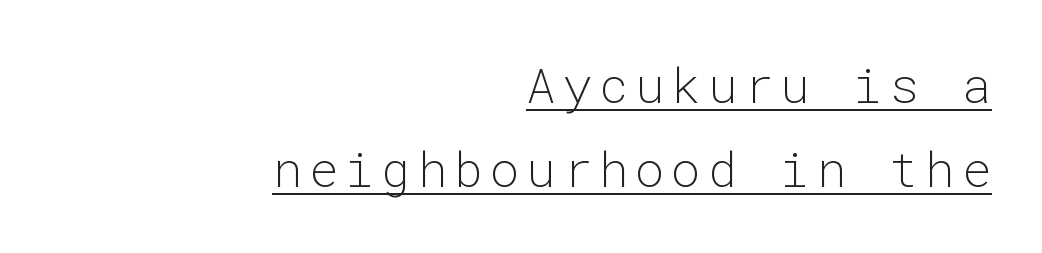
The image shows 49 px light sans-serif type, upright, monospaced; set right-aligned, line spacing 1.72x, underlined; low stroke contrast and a medium x-height.
